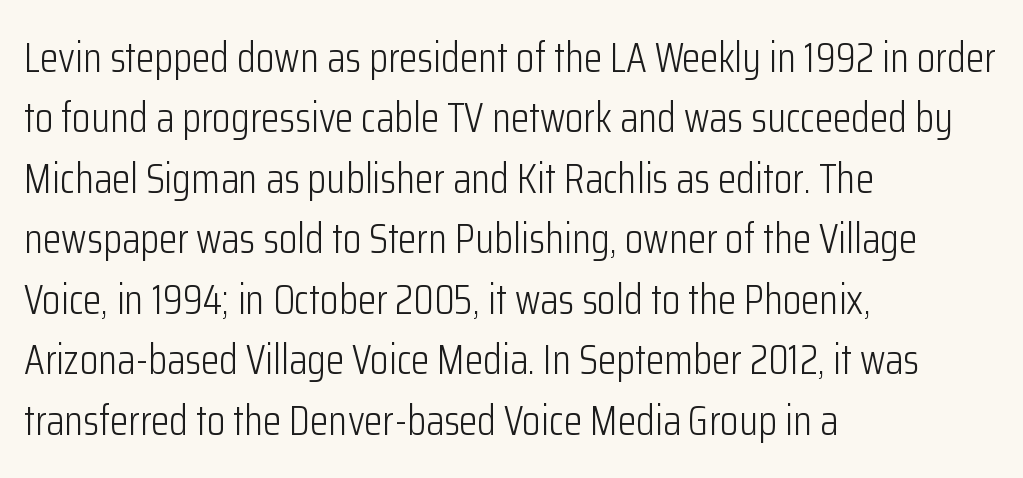
{"serif": "no", "italic": "no", "bold": "no", "weight": "light", "width": "condensed", "stroke_contrast": "low", "x_height": "medium", "monospaced": "no", "underline": "no", "align": "left", "line_spacing": "normal", "line_spacing_ratio": 1.44, "letter_spacing": "normal", "letter_spacing_em": 0.0, "glyph_px": 42}
